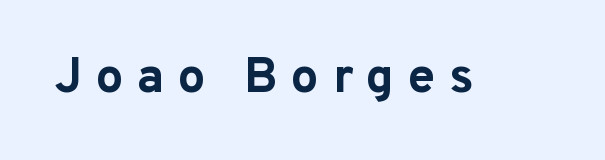
Observe the wide spacing: letters keep a clear distance from each other. Here the designer chose a conventional face with non-uniform glyph widths. A typesetter would label this face a sans. Rendered with straight, roman letterforms. Its strokes are broad and dark, the hallmark of bold type. The area under the type is left untouched.
